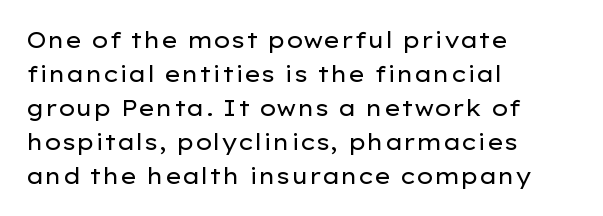
Q: Is the text bold? A: No.
Q: Is the text italic (slanted)? A: No, it is upright.
Q: Is the text underlined? A: No.
Q: How is the paragraph aligned? A: Left-aligned.
Q: Is the spacing between letters normal or unusually wide? A: Normal.
Q: Is the spacing between lines tight, normal or loose? A: Normal.
